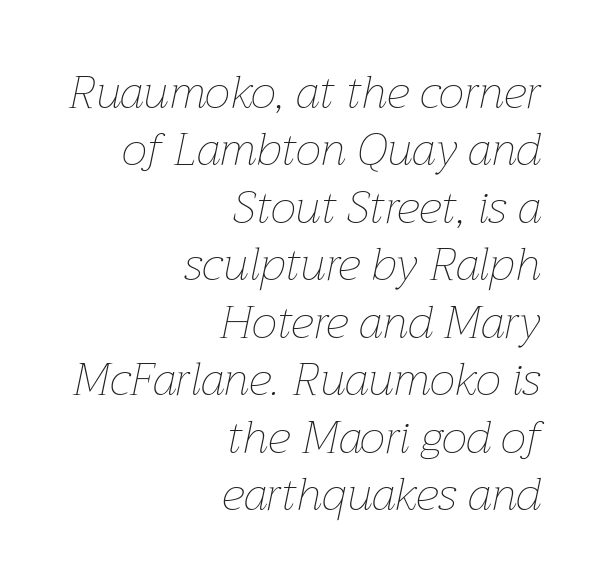
{"italic": "yes", "lean": "right", "slant_degrees": 12, "bold": "no", "weight": "thin", "width": "normal", "stroke_contrast": "low", "x_height": "medium", "monospaced": "no", "underline": "no", "align": "right", "line_spacing": "normal", "line_spacing_ratio": 1.25, "letter_spacing": "normal", "letter_spacing_em": 0.0, "glyph_px": 46}
